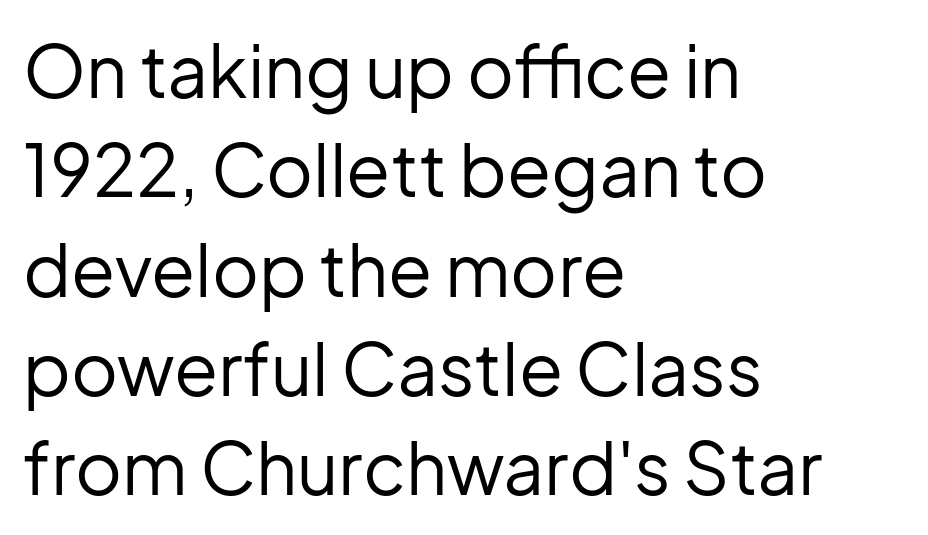
{"serif": "no", "italic": "no", "bold": "no", "weight": "regular", "width": "normal", "stroke_contrast": "low", "x_height": "medium", "monospaced": "no", "underline": "no", "align": "left", "line_spacing": "normal", "line_spacing_ratio": 1.38, "letter_spacing": "normal", "letter_spacing_em": 0.0, "glyph_px": 72}
